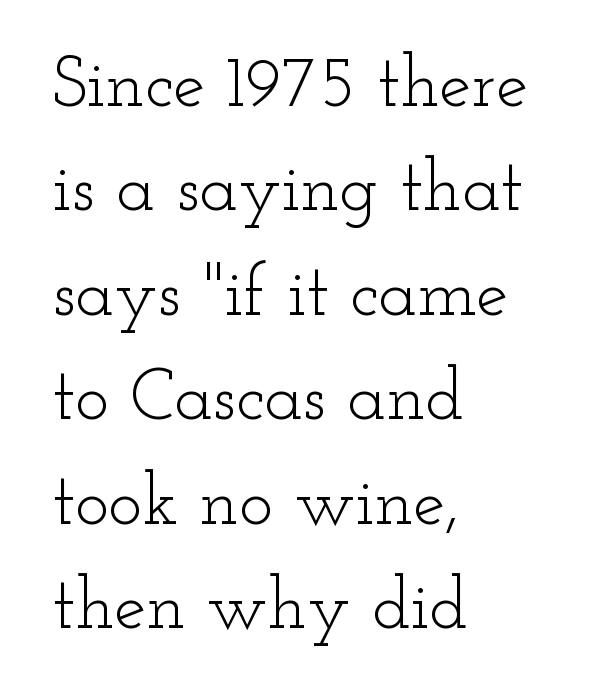
The image shows 72 px light, wide serif type, upright; set left-aligned, normal line spacing (1.45x), normal letter spacing, not underlined; low stroke contrast and a small x-height.
